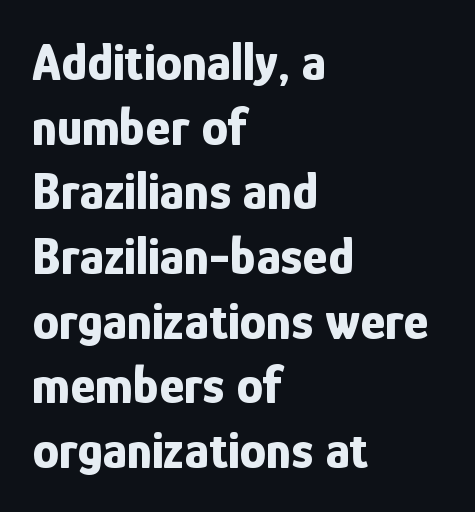
Just letters on the line, the space beneath them empty. Is this a fixed-width face? No — the glyphs have proportional, varying widths. The face used here is a sans, in the tradition of grotesques and geometrics. Does extra space separate the letters? No, they use regular spacing.
